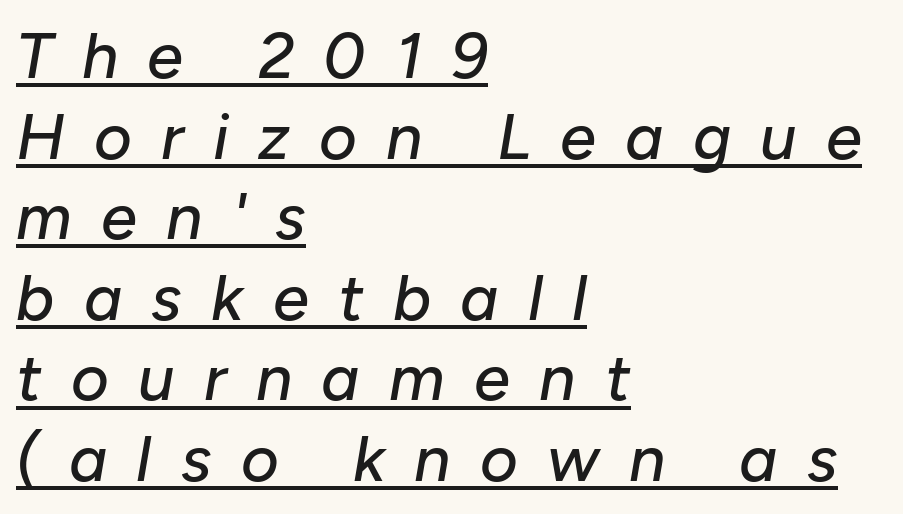
{"italic": "yes", "lean": "right", "slant_degrees": 10, "width": "normal", "stroke_contrast": "low", "x_height": "medium", "monospaced": "no", "underline": "yes", "align": "left", "line_spacing_ratio": 1.24, "letter_spacing": "wide", "letter_spacing_em": 0.45, "glyph_px": 65}
